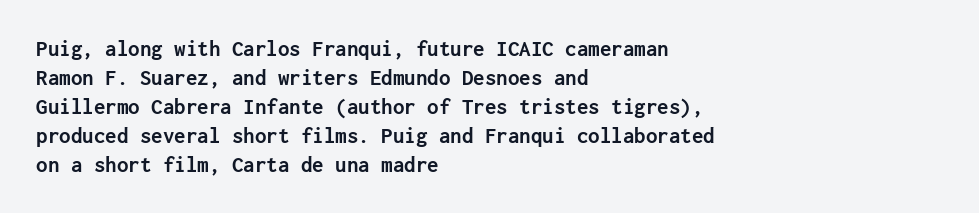
The typography opts for an upright posture over an oblique one. What weight is shown? A full bold with thick strokes. How would I describe the line gaps? Plain and ordinary. Each line starts at the same left margin while the right side varies.
